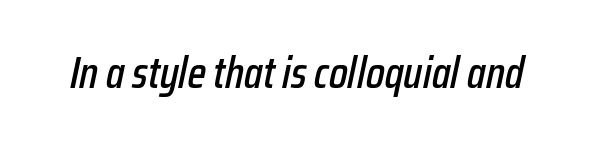
{"italic": "yes", "lean": "right", "slant_degrees": 12, "width": "condensed", "stroke_contrast": "low", "x_height": "medium", "monospaced": "no", "underline": "no", "letter_spacing": "normal", "letter_spacing_em": 0.0, "glyph_px": 44}
